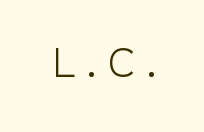
The image shows 35 px light sans-serif type, upright; set unusually wide letter spacing (+0.34 em), not underlined; low stroke contrast and a medium x-height.
